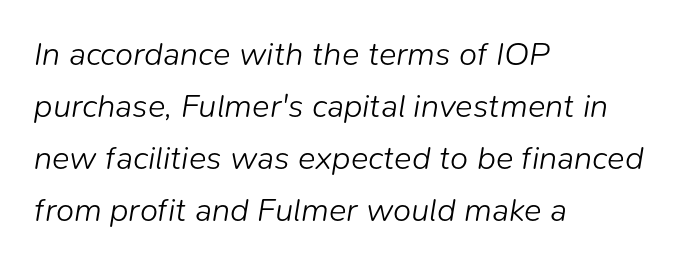
{"italic": "yes", "lean": "right", "slant_degrees": 9, "bold": "no", "weight": "light", "width": "normal", "stroke_contrast": "low", "x_height": "medium", "monospaced": "no", "underline": "no", "align": "left", "line_spacing": "normal", "line_spacing_ratio": 1.58, "letter_spacing": "normal", "letter_spacing_em": 0.0, "glyph_px": 33}
